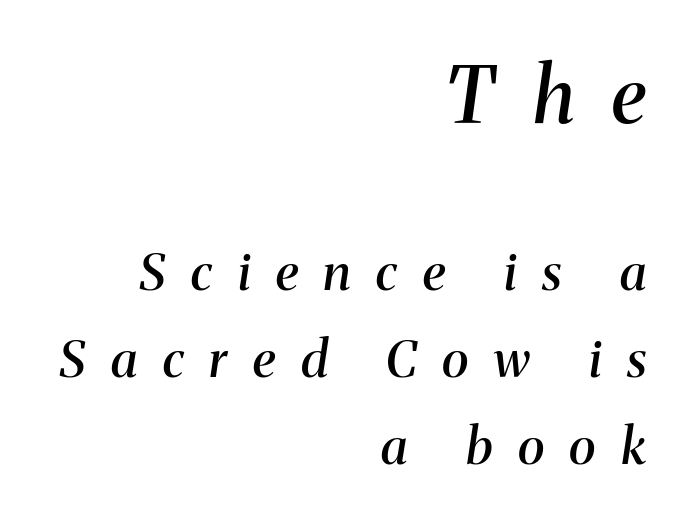
Of the two passages, the one on top uses the larger point size. On the weight axis this lands at semibold, roughly 600. The vertical gap from one line to the next is medium. Underline: absent. Characters follow at a spacing far wider than the type designer built in. Yep, that's italic — everything's leaning.
